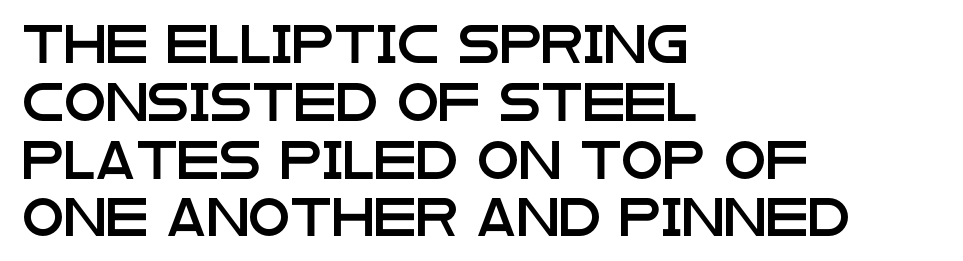
Observe the ordinary spacing: letters are neighbours, not strangers. Classification — sans serif. Rows of type keep a routine distance in the vertical direction. Characters remain perfectly vertical along every line. Words float on clear page, feet unadorned.
